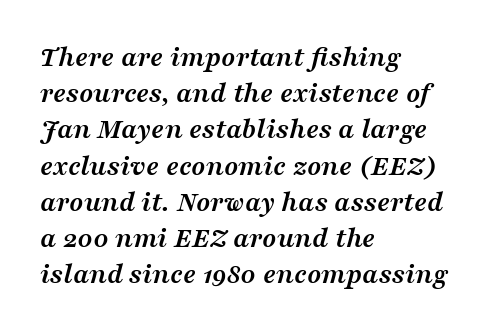
In CSS terms this would be text-align: left. This sample has the flowing, uneven cadence of proportional lettering. These lines were composed using italics. Look at the tracking — it's just the regular setting, nothing added. A bare baseline throughout the passage. Typographically, this falls in the serif category.
